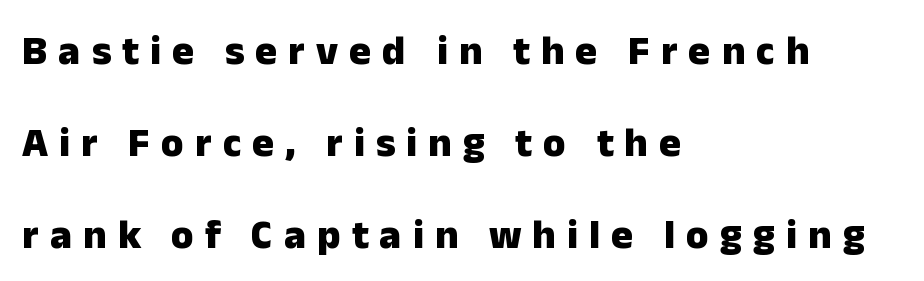
Q: Is the text bold? A: Yes.
Q: Is the text italic (slanted)? A: No, it is upright.
Q: Is the typeface a serif or a sans-serif typeface? A: Sans-serif.
Q: Is the text underlined? A: No.
Q: How is the paragraph aligned? A: Left-aligned.
Q: Is the spacing between letters normal or unusually wide? A: Unusually wide.
Q: Is the spacing between lines tight, normal or loose? A: Loose.
Q: Width (condensed, normal, or wide)? A: Normal.
Q: Stroke contrast? A: Low.
Q: x-height? A: Medium.
Q: Monospaced? A: No.
